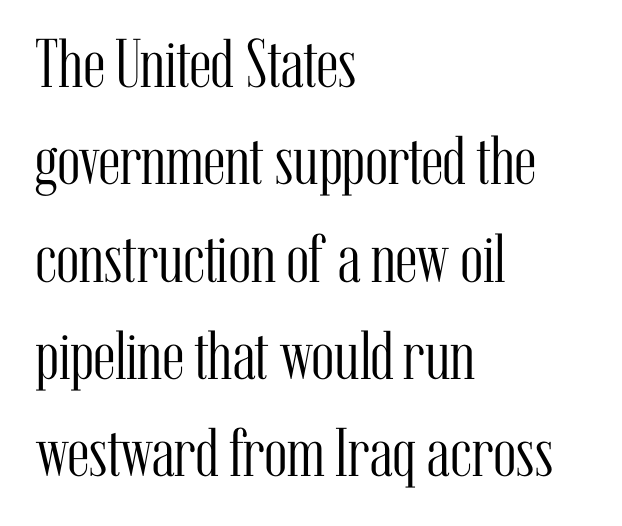
The gaps between neighbouring characters are ordinary and unremarkable. The lines sit at an ordinary, default distance from one another. Unmarked baselines from the first word to the last. Designer's note — italics off, roman on. Note: serifs present on the glyphs. A quiet, ordinary-to-light weight characterises the typeface.
